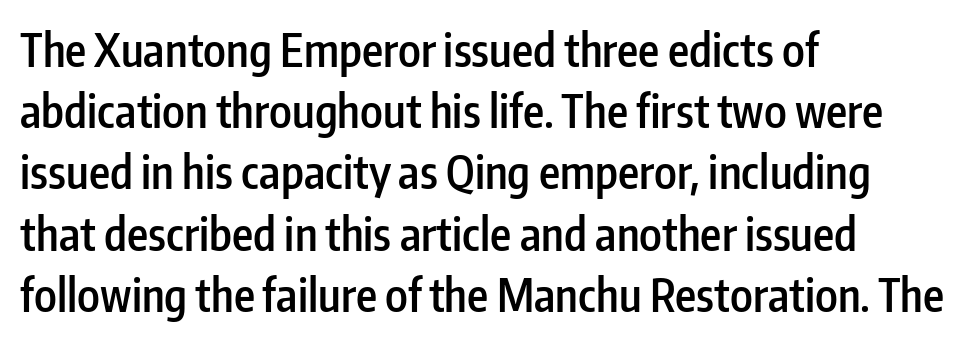
The image shows 45 px semibold, condensed sans-serif type, upright; set left-aligned, normal line spacing (1.36x), normal letter spacing, not underlined; low stroke contrast and a medium x-height.
